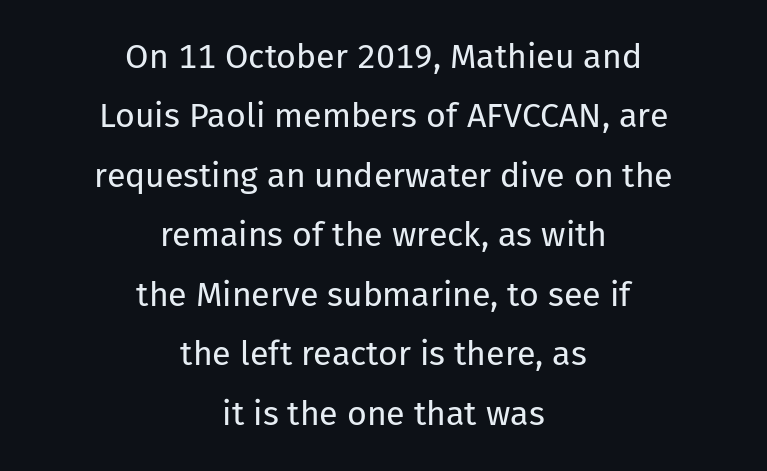
Q: Is the text bold? A: No.
Q: Is the text italic (slanted)? A: No, it is upright.
Q: Is the typeface a serif or a sans-serif typeface? A: Sans-serif.
Q: Is the text underlined? A: No.
Q: How is the paragraph aligned? A: Centered.
Q: Is the spacing between letters normal or unusually wide? A: Normal.
Q: Width (condensed, normal, or wide)? A: Normal.
Q: Stroke contrast? A: Low.
Q: x-height? A: Medium.
Q: Monospaced? A: No.
